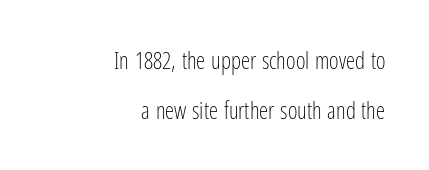
{"italic": "no", "bold": "no", "underline": "no", "align": "right", "line_spacing": "loose", "line_spacing_ratio": 2.17, "letter_spacing": "normal", "letter_spacing_em": 0.0, "glyph_px": 23}
